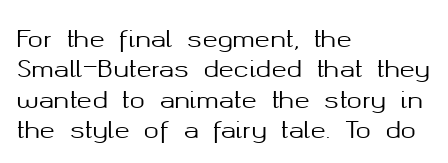
Q: Is the text italic (slanted)? A: No, it is upright.
Q: Is the text underlined? A: No.
Q: How is the paragraph aligned? A: Left-aligned.
Q: Is the spacing between letters normal or unusually wide? A: Normal.
Q: Is the spacing between lines tight, normal or loose? A: Normal.
